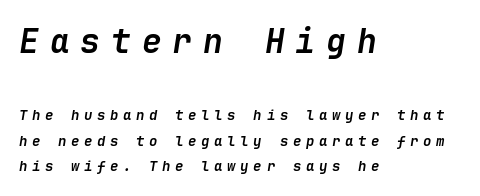
Q: Is the text bold? A: Yes.
Q: Is the text italic (slanted)? A: Yes, it leans right by about 9 degrees.
Q: Is the text underlined? A: No.
Q: How is the paragraph aligned? A: Left-aligned.
Q: Is the spacing between letters normal or unusually wide? A: Unusually wide.
Q: Which block of text is set in a larger size, the first (top) or the second (bottom)? A: The first (top) one.
Q: Width (condensed, normal, or wide)? A: Normal.
Q: Stroke contrast? A: Low.
Q: x-height? A: Medium.
